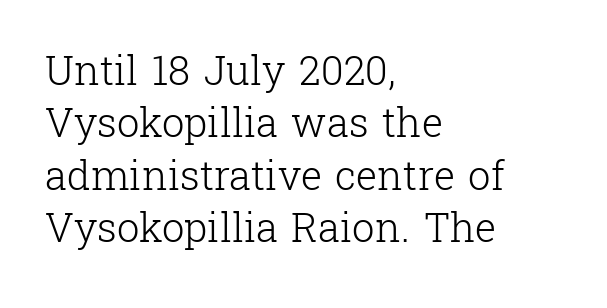
Q: Is the text bold? A: No.
Q: Is the text italic (slanted)? A: No, it is upright.
Q: Is the typeface a serif or a sans-serif typeface? A: Serif.
Q: Is the text underlined? A: No.
Q: How is the paragraph aligned? A: Left-aligned.
Q: Is the spacing between letters normal or unusually wide? A: Normal.
Q: Is the spacing between lines tight, normal or loose? A: Normal.
Q: Width (condensed, normal, or wide)? A: Normal.
Q: Stroke contrast? A: Low.
Q: x-height? A: Medium.
Q: Monospaced? A: No.
